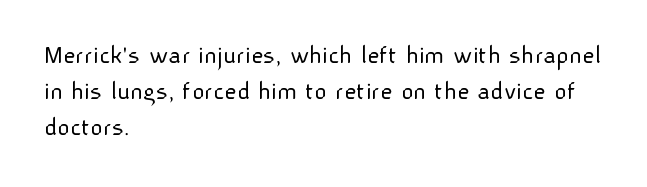
A clean baseline with only descenders dipping below it. The letters stand upright; this is a roman face. The letterforms sit shoulder to shoulder at normal distance. The compositor pushed each line to the left boundary.
